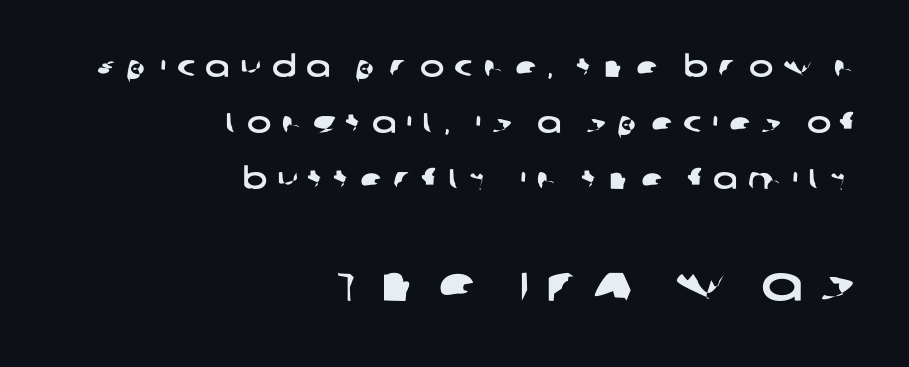
The image shows 50 px wide sans-serif type; set right-aligned, loose line spacing (1.93x), unusually wide letter spacing (+0.35 em), not underlined; the second (bottom) block is 1.72x larger; low stroke contrast and a large x-height.
